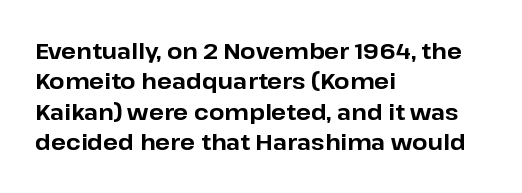
The paragraph shown leans on its left margin. The glyphs have the mass of a bold cut. How are the letters spaced? Ordinarily, with no added tracking. This sample uses an upright cut, with every glyph sitting square on the baseline.
